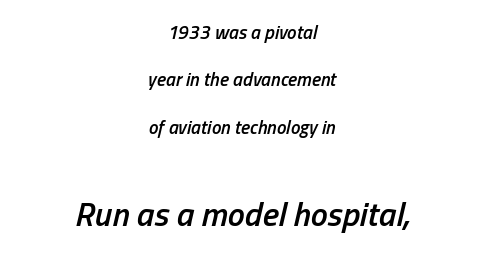
Character size in the trailing block exceeds that of the leading block. This sample is center-justified, so both line endings float freely. These lines were composed using italics. These lines are rendered in a variable-pitch font. Reading down the column, the eye jumps a long way to each next line.
